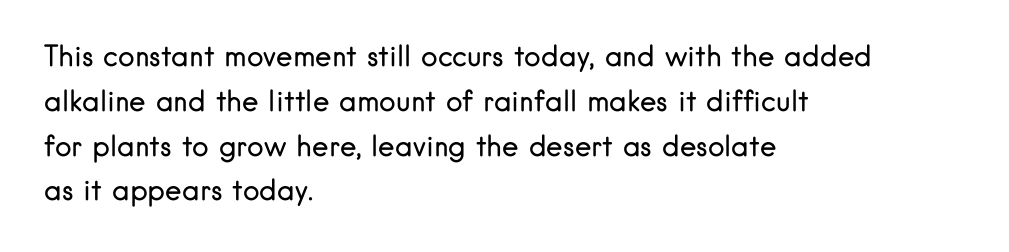
{"serif": "no", "italic": "no", "bold": "no", "weight": "regular", "width": "normal", "stroke_contrast": "low", "x_height": "small", "monospaced": "no", "underline": "no", "align": "left", "line_spacing": "normal", "line_spacing_ratio": 1.6, "letter_spacing": "normal", "letter_spacing_em": 0.0, "glyph_px": 28}
